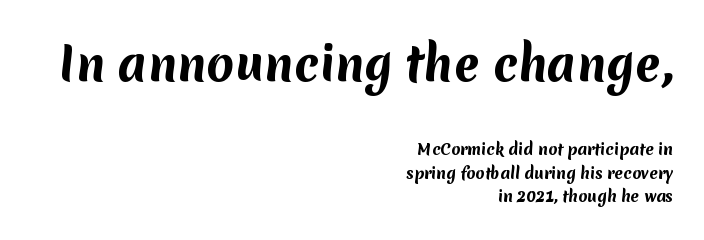
{"serif": "no", "bold": "yes", "weight": "bold", "width": "normal", "stroke_contrast": "medium", "x_height": "medium", "monospaced": "no", "underline": "no", "align": "right", "line_spacing": "normal", "line_spacing_ratio": 1.58, "letter_spacing": "normal", "letter_spacing_em": 0.0, "larger_block": "first", "size_ratio": 3.0, "glyph_px": 45}
